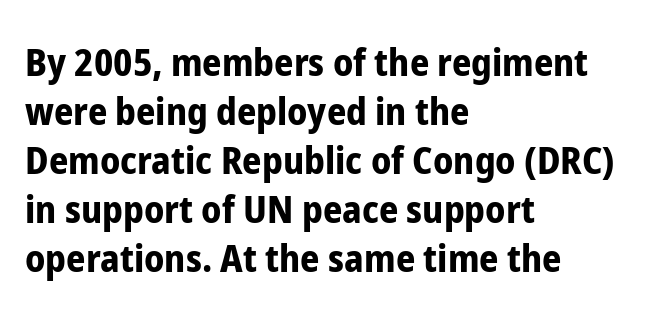
{"serif": "no", "italic": "no", "bold": "yes", "weight": "bold", "width": "condensed", "stroke_contrast": "low", "x_height": "medium", "monospaced": "no", "underline": "no", "align": "left", "line_spacing": "normal", "line_spacing_ratio": 1.29, "letter_spacing": "normal", "letter_spacing_em": 0.0, "glyph_px": 38}
